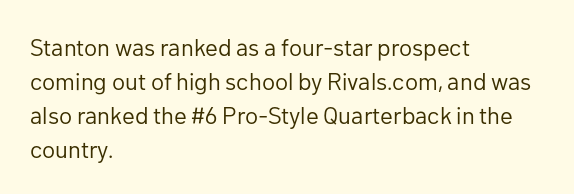
Decoration check: the copy has no underline. Teacher's note: observe the even left margin — that is flush-left alignment. Interline gaps are of average width in this sample. No chunkiness to these letters — they're not bold. These lines were composed using upright roman letters.
